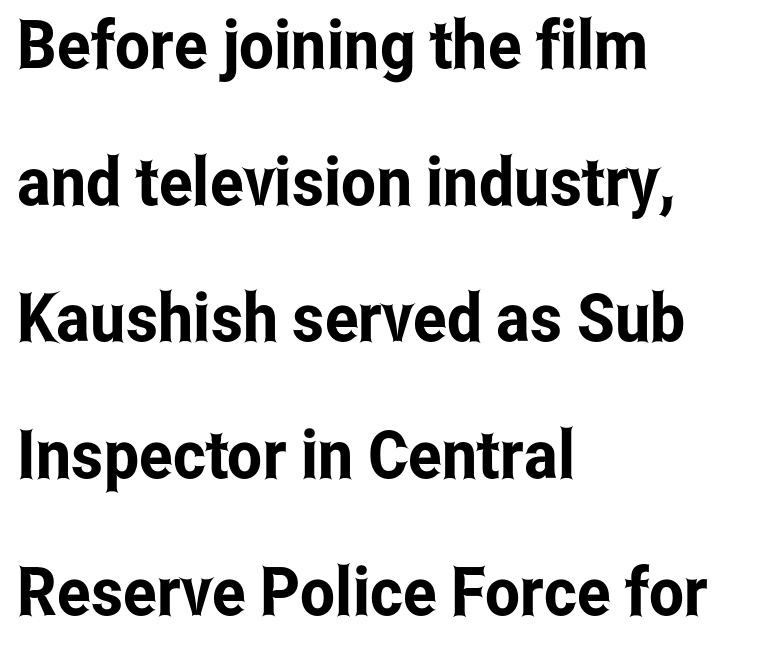
The image shows 67 px condensed sans-serif type, upright; set left-aligned, loose line spacing (2.04x), normal letter spacing, not underlined; low stroke contrast and a medium x-height.
